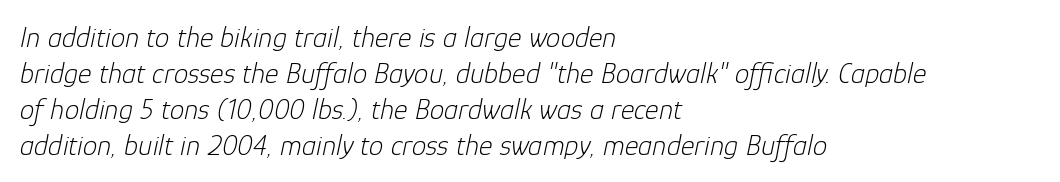
{"italic": "yes", "lean": "right", "slant_degrees": 12, "bold": "no", "weight": "light", "width": "normal", "stroke_contrast": "low", "x_height": "medium", "monospaced": "no", "underline": "no", "align": "left", "line_spacing_ratio": 1.24, "letter_spacing": "normal", "letter_spacing_em": 0.0, "glyph_px": 29}
